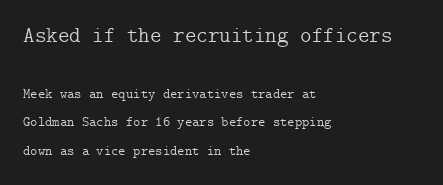
Q: Is the text bold? A: No.
Q: Is the text italic (slanted)? A: No, it is upright.
Q: Is the text underlined? A: No.
Q: How is the paragraph aligned? A: Left-aligned.
Q: Is the spacing between letters normal or unusually wide? A: Normal.
Q: Is the spacing between lines tight, normal or loose? A: Loose.
Q: Which block of text is set in a larger size, the first (top) or the second (bottom)? A: The first (top) one.
